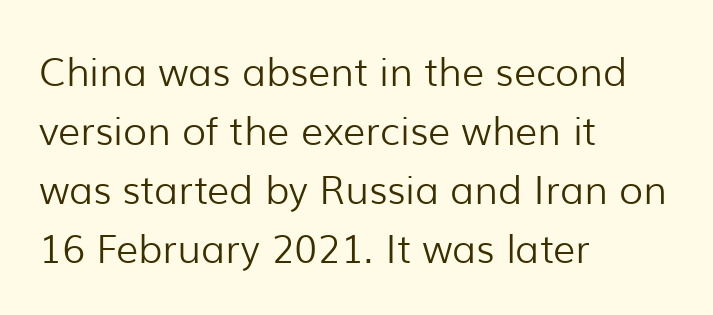
Q: Is the text bold? A: No.
Q: Is the text italic (slanted)? A: No, it is upright.
Q: Is the typeface a serif or a sans-serif typeface? A: Sans-serif.
Q: Is the text underlined? A: No.
Q: How is the paragraph aligned? A: Left-aligned.
Q: Is the spacing between letters normal or unusually wide? A: Normal.
Q: Is the spacing between lines tight, normal or loose? A: Normal.
Q: Width (condensed, normal, or wide)? A: Normal.
Q: Stroke contrast? A: Low.
Q: x-height? A: Medium.
Q: Monospaced? A: No.
